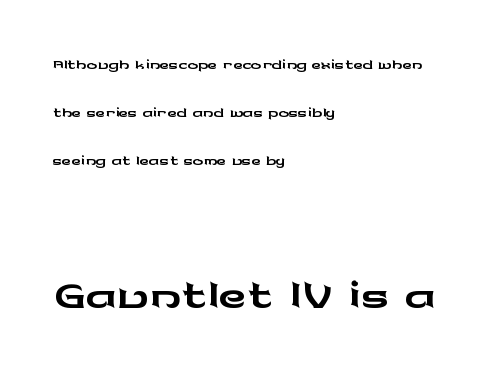
Q: Is the text italic (slanted)? A: No, it is upright.
Q: Is the typeface a serif or a sans-serif typeface? A: Sans-serif.
Q: Is the text underlined? A: No.
Q: How is the paragraph aligned? A: Left-aligned.
Q: Is the spacing between letters normal or unusually wide? A: Normal.
Q: Which block of text is set in a larger size, the first (top) or the second (bottom)? A: The second (bottom) one.
Q: Width (condensed, normal, or wide)? A: Wide.
Q: Stroke contrast? A: Low.
Q: x-height? A: Medium.
Q: Monospaced? A: No.
